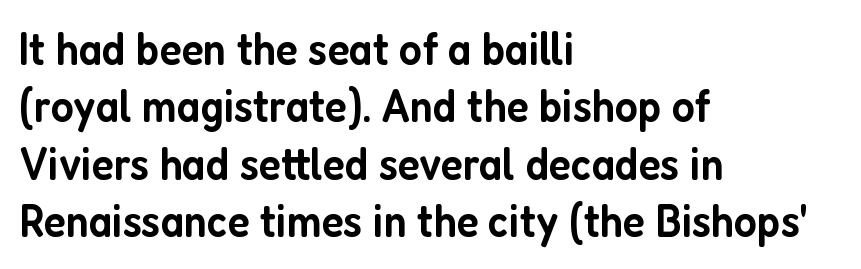
Summary of weight: moderately heavy, a semibold. The ragged edge is on the right, which tells us the setting is flush left. These lines are rendered in a variable-pitch font. These lines keep a tight, regular rhythm from letter to letter. Serifs: no, the terminals of the letterforms are clean.
